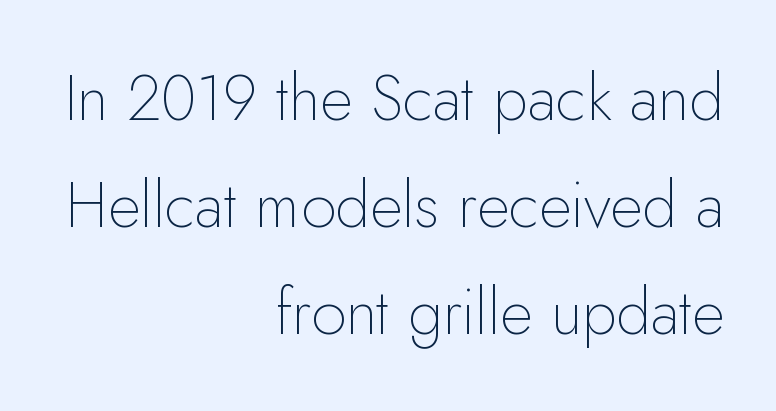
{"serif": "no", "italic": "no", "bold": "no", "weight": "thin", "width": "normal", "stroke_contrast": "low", "x_height": "small", "monospaced": "no", "underline": "no", "align": "right", "line_spacing": "normal", "line_spacing_ratio": 1.7, "letter_spacing": "normal", "letter_spacing_em": 0.0, "glyph_px": 63}
